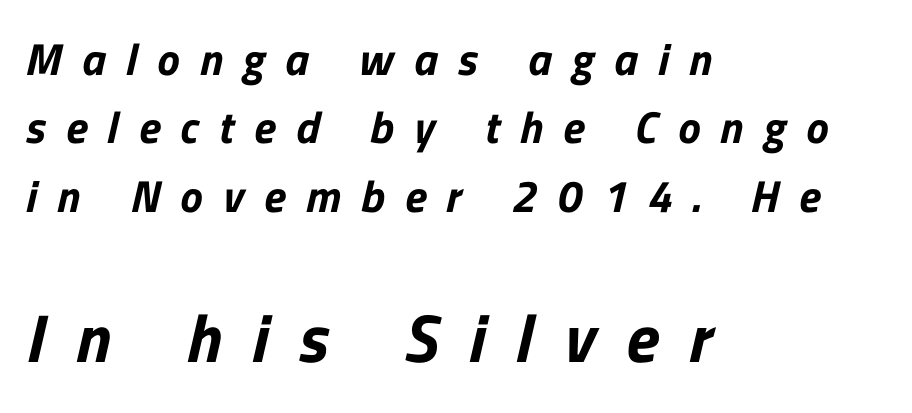
Q: Is the typeface a serif or a sans-serif typeface? A: Sans-serif.
Q: Is the text underlined? A: No.
Q: How is the paragraph aligned? A: Left-aligned.
Q: Is the spacing between letters normal or unusually wide? A: Unusually wide.
Q: Is the spacing between lines tight, normal or loose? A: Normal.
Q: Which block of text is set in a larger size, the first (top) or the second (bottom)? A: The second (bottom) one.
Q: Width (condensed, normal, or wide)? A: Normal.
Q: Stroke contrast? A: Low.
Q: x-height? A: Medium.
Q: Monospaced? A: No.
